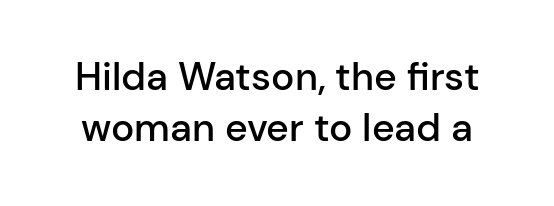
Q: Is the text bold? A: Semi-bold.
Q: Is the text italic (slanted)? A: No, it is upright.
Q: Is the typeface a serif or a sans-serif typeface? A: Sans-serif.
Q: Is the text underlined? A: No.
Q: Is the spacing between letters normal or unusually wide? A: Normal.
Q: Is the spacing between lines tight, normal or loose? A: Normal.
Q: Width (condensed, normal, or wide)? A: Normal.
Q: Stroke contrast? A: Low.
Q: x-height? A: Medium.
Q: Monospaced? A: No.
